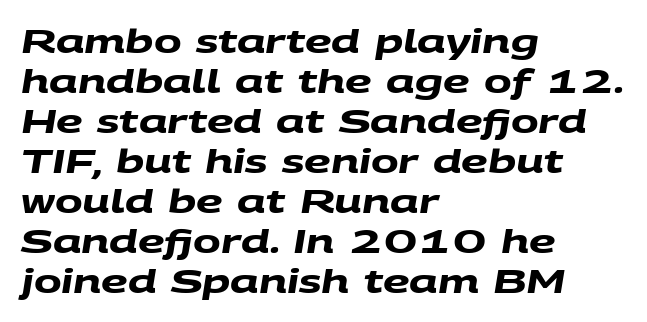
Q: Is the text bold? A: Yes.
Q: Is the typeface a serif or a sans-serif typeface? A: Sans-serif.
Q: Is the text underlined? A: No.
Q: How is the paragraph aligned? A: Left-aligned.
Q: Is the spacing between letters normal or unusually wide? A: Normal.
Q: Width (condensed, normal, or wide)? A: Wide.
Q: Stroke contrast? A: Medium.
Q: x-height? A: Large.
Q: Monospaced? A: No.
